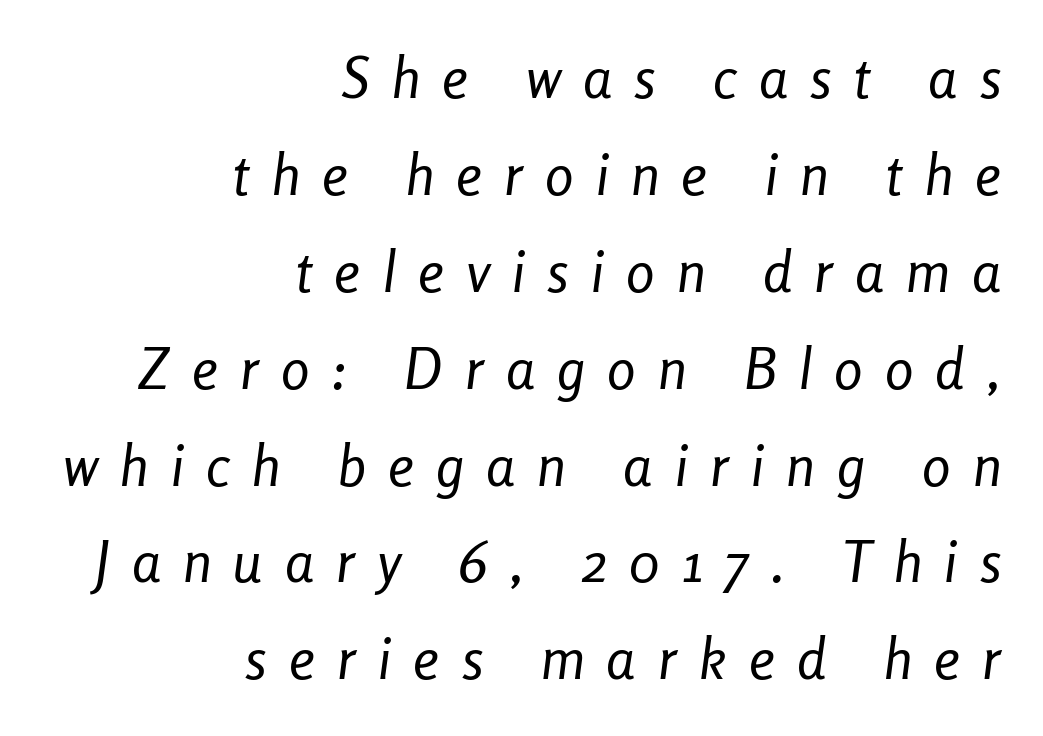
{"italic": "yes", "lean": "right", "slant_degrees": 8, "bold": "no", "weight": "regular", "width": "condensed", "stroke_contrast": "low", "x_height": "medium", "monospaced": "no", "underline": "no", "align": "right", "line_spacing": "normal", "line_spacing_ratio": 1.7, "letter_spacing": "wide", "letter_spacing_em": 0.39, "glyph_px": 57}
